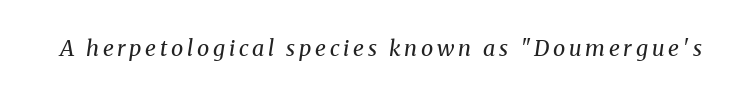
Weight: regular or lighter. The face used here has a pronounced slope to its letters. Any mark beneath the type? The region is blank.
